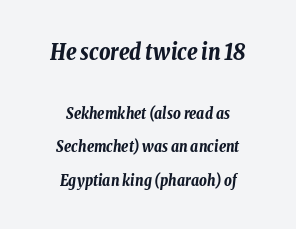
{"italic": "yes", "lean": "right", "slant_degrees": 8, "bold": "yes", "underline": "no", "align": "center", "line_spacing": "loose", "line_spacing_ratio": 2.21, "letter_spacing": "normal", "letter_spacing_em": 0.0, "larger_block": "first", "size_ratio": 1.47, "glyph_px": 22}
